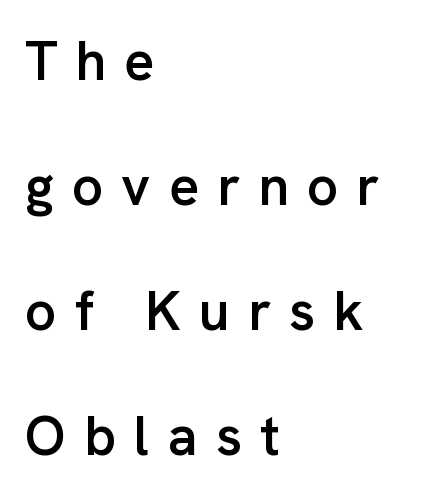
{"serif": "no", "italic": "no", "bold": "semi", "weight": "semibold", "width": "normal", "stroke_contrast": "low", "x_height": "medium", "monospaced": "no", "underline": "no", "align": "left", "line_spacing": "loose", "line_spacing_ratio": 2.27, "letter_spacing": "wide", "letter_spacing_em": 0.33, "glyph_px": 55}
